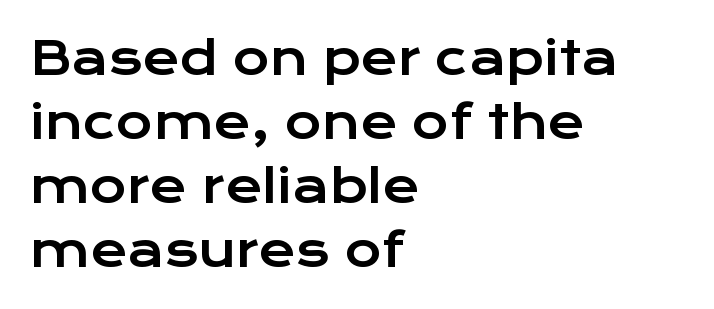
Q: Is the text italic (slanted)? A: No, it is upright.
Q: Is the typeface a serif or a sans-serif typeface? A: Sans-serif.
Q: Is the text underlined? A: No.
Q: How is the paragraph aligned? A: Left-aligned.
Q: Is the spacing between letters normal or unusually wide? A: Normal.
Q: Is the spacing between lines tight, normal or loose? A: Normal.
Q: Width (condensed, normal, or wide)? A: Wide.
Q: Stroke contrast? A: Low.
Q: x-height? A: Medium.
Q: Monospaced? A: No.
